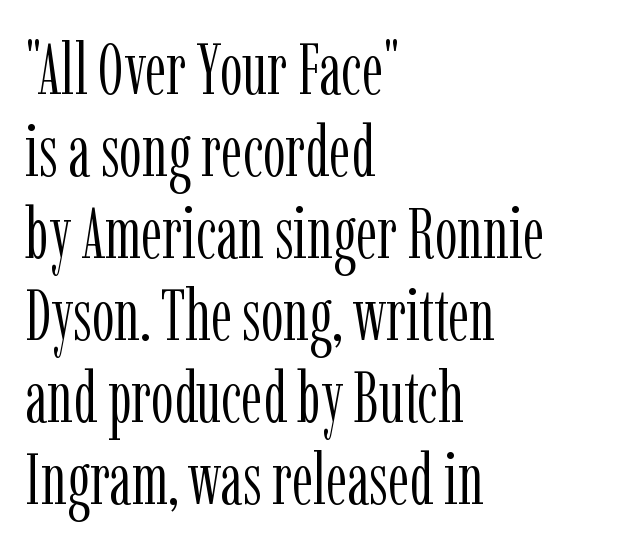
The image shows 72 px light, condensed serif type, upright; set left-aligned, tight line spacing (1.14x), normal letter spacing, not underlined; low stroke contrast and a medium x-height.
